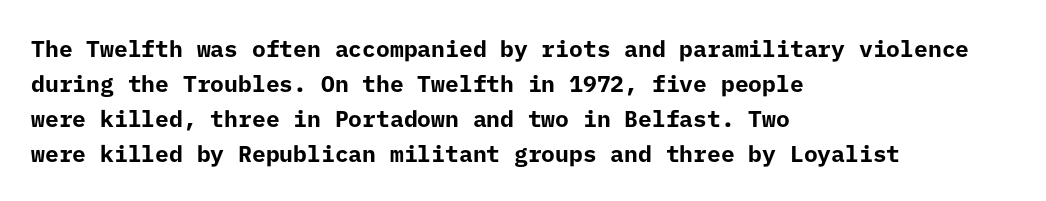
Q: Is the text bold? A: Yes.
Q: Is the text italic (slanted)? A: No, it is upright.
Q: Is the text underlined? A: No.
Q: How is the paragraph aligned? A: Left-aligned.
Q: Is the spacing between letters normal or unusually wide? A: Normal.
Q: Is the spacing between lines tight, normal or loose? A: Normal.
